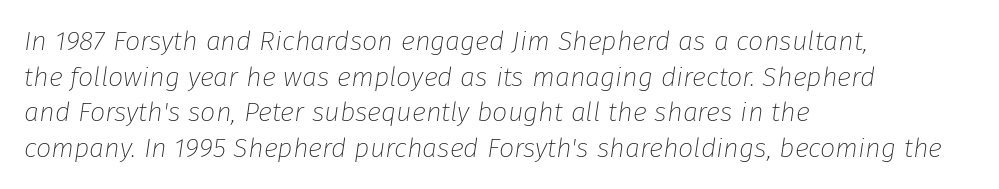
{"italic": "yes", "lean": "right", "slant_degrees": 8, "bold": "no", "underline": "no", "align": "left", "line_spacing": "normal", "line_spacing_ratio": 1.32, "letter_spacing": "normal", "letter_spacing_em": 0.0, "glyph_px": 27}
